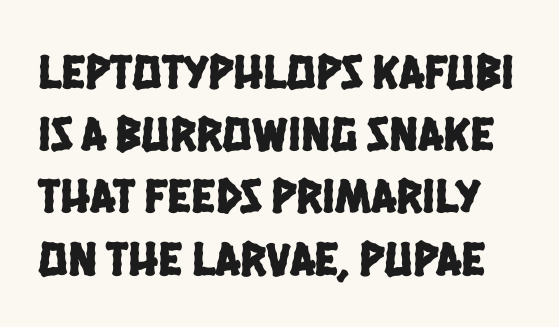
The image shows 49 px condensed sans-serif type; set normal line spacing (1.27x), normal letter spacing, not underlined; low stroke contrast and a large x-height.
